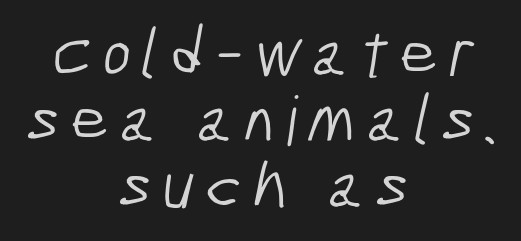
{"serif": "no", "bold": "no", "weight": "light", "width": "condensed", "stroke_contrast": "low", "x_height": "medium", "monospaced": "no", "underline": "no", "align": "center", "line_spacing": "tight", "line_spacing_ratio": 0.97, "glyph_px": 68}
